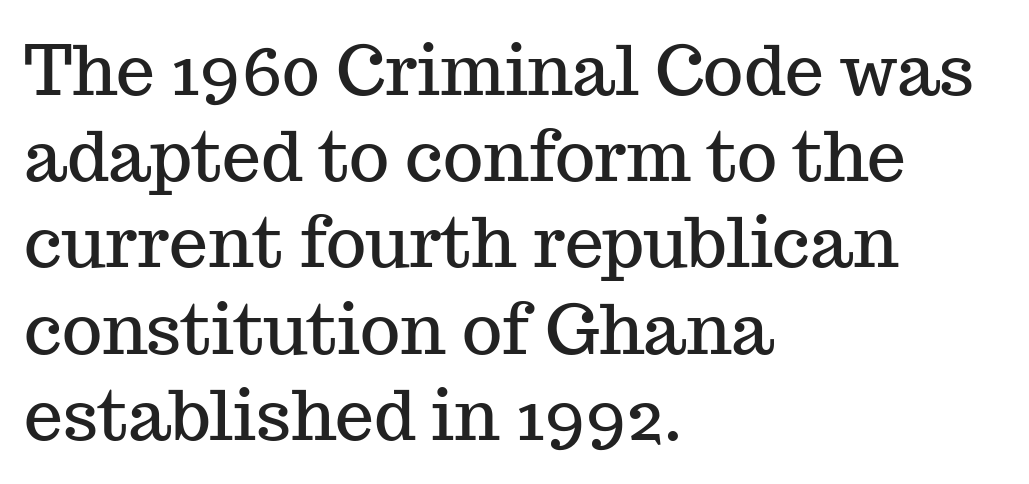
{"serif": "yes", "italic": "no", "width": "normal", "stroke_contrast": "medium", "x_height": "medium", "monospaced": "no", "underline": "no", "align": "left", "line_spacing": "normal", "line_spacing_ratio": 1.25, "letter_spacing": "normal", "letter_spacing_em": 0.0, "glyph_px": 69}
